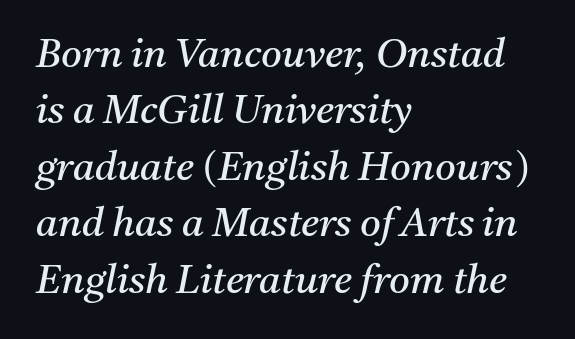
{"serif": "yes", "italic": "yes", "lean": "right", "slant_degrees": 11, "bold": "no", "weight": "regular", "width": "normal", "stroke_contrast": "medium", "x_height": "medium", "monospaced": "no", "underline": "no", "align": "left", "line_spacing": "normal", "line_spacing_ratio": 1.41, "letter_spacing": "normal", "letter_spacing_em": 0.0, "glyph_px": 40}
